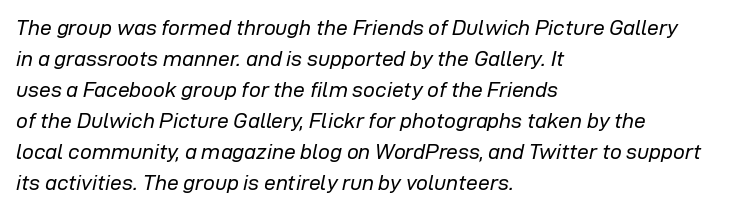
The image shows 21 px text type, italic (leaning right); set left-aligned, normal line spacing (1.48x), normal letter spacing, not underlined.
